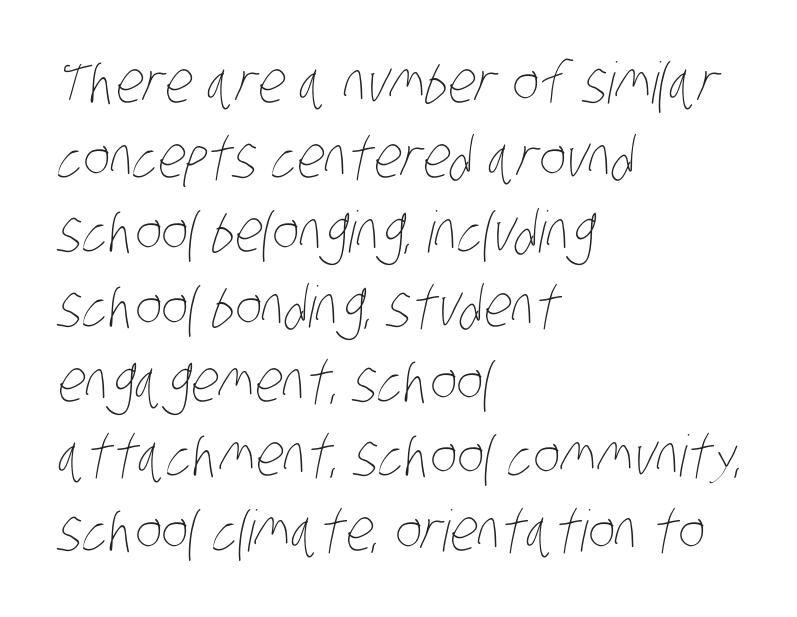
Here the designer chose a conventional face with non-uniform glyph widths. Interline gaps are of average width in this sample. A bare baseline throughout the passage. Stroke mass is kept to a normal reading level or below.
